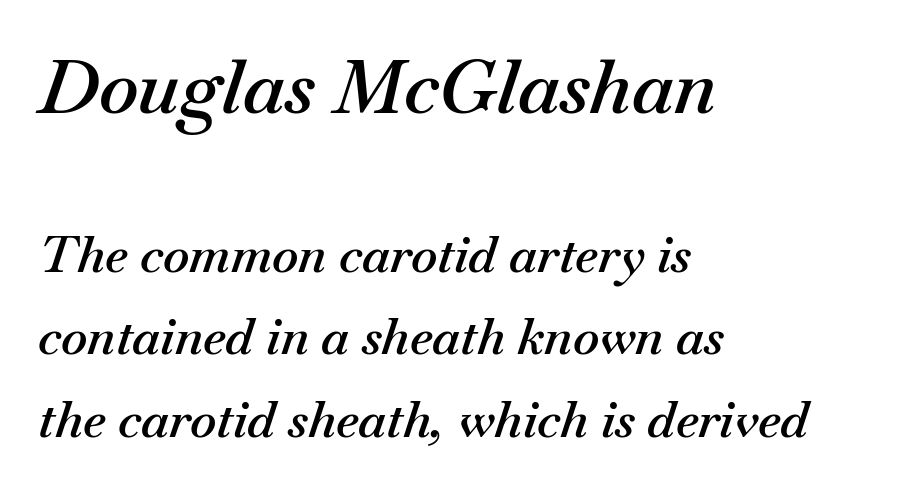
Q: Is the text bold? A: Semi-bold.
Q: Is the text italic (slanted)? A: Yes, it leans right by about 18 degrees.
Q: Is the text underlined? A: No.
Q: How is the paragraph aligned? A: Left-aligned.
Q: Is the spacing between letters normal or unusually wide? A: Normal.
Q: Is the spacing between lines tight, normal or loose? A: Normal.
Q: Which block of text is set in a larger size, the first (top) or the second (bottom)? A: The first (top) one.
Q: Width (condensed, normal, or wide)? A: Normal.
Q: Stroke contrast? A: Medium.
Q: x-height? A: Small.
Q: Monospaced? A: No.
